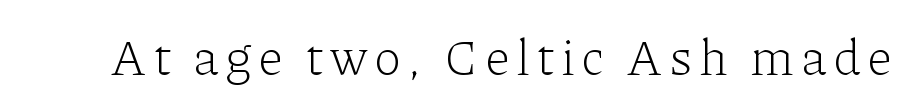
{"serif": "yes", "italic": "no", "bold": "no", "weight": "light", "width": "normal", "stroke_contrast": "low", "x_height": "medium", "monospaced": "no", "underline": "no", "glyph_px": 50}
